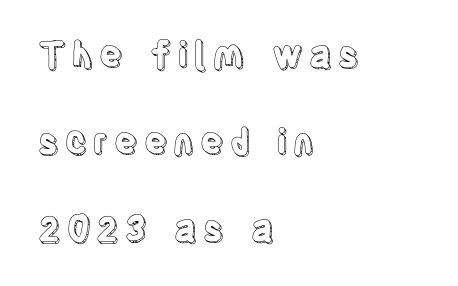
The image shows 35 px condensed type, upright; set left-aligned, loose line spacing (2.49x), not underlined; a large x-height.
